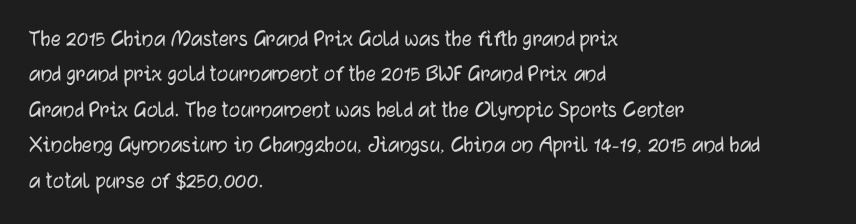
The image shows 25 px text type, upright; set left-aligned, normal line spacing (1.42x), normal letter spacing, not underlined.
